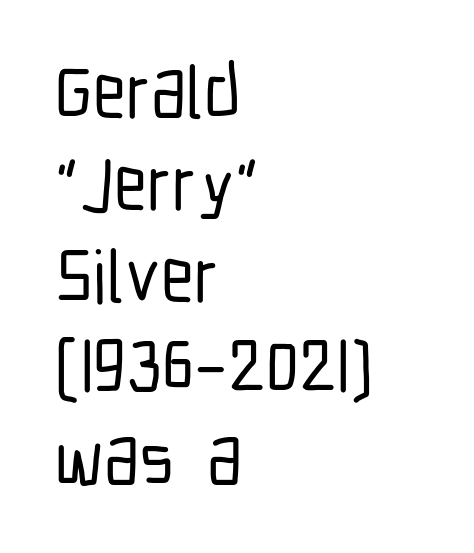
The line texture is even and compact thanks to regular tracking. A typesetter would call this proportional, since set widths differ per character. Does the lettering tilt? It doesn't — this is upright. A sans-serif font was chosen for this passage. Which margin do the lines hug? The left one — the right edge is uneven.
